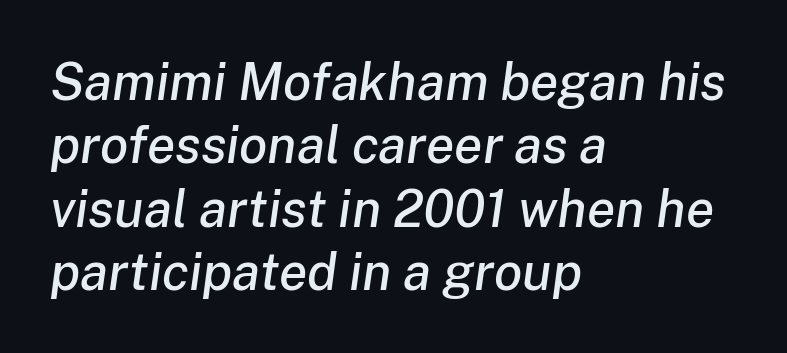
Q: Is the text italic (slanted)? A: Yes, it leans right by about 8 degrees.
Q: Is the text underlined? A: No.
Q: How is the paragraph aligned? A: Left-aligned.
Q: Is the spacing between letters normal or unusually wide? A: Normal.
Q: Width (condensed, normal, or wide)? A: Normal.
Q: Stroke contrast? A: Low.
Q: x-height? A: Medium.
Q: Monospaced? A: No.
